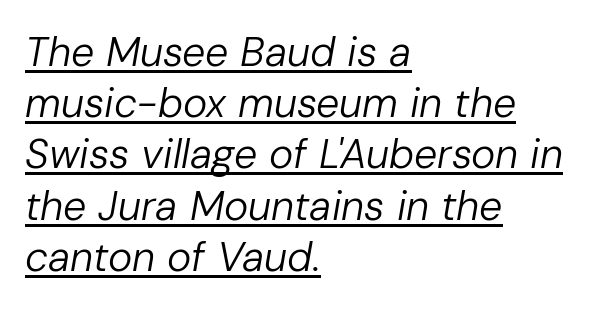
The rendering uses natural spacing where letterforms have individual widths. The letters are slanted; this is an italic face. Regular leading. Caption: lettering with a line underneath.
